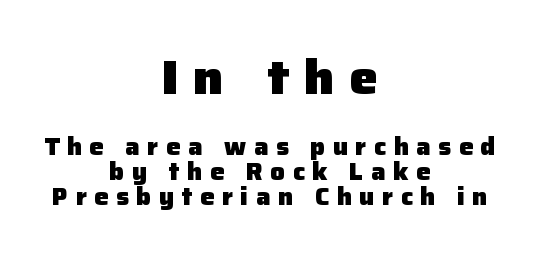
Q: Is the text bold? A: Yes.
Q: Is the text italic (slanted)? A: No, it is upright.
Q: Is the typeface a serif or a sans-serif typeface? A: Sans-serif.
Q: Is the text underlined? A: No.
Q: How is the paragraph aligned? A: Centered.
Q: Is the spacing between letters normal or unusually wide? A: Unusually wide.
Q: Is the spacing between lines tight, normal or loose? A: Tight.
Q: Which block of text is set in a larger size, the first (top) or the second (bottom)? A: The first (top) one.
Q: Width (condensed, normal, or wide)? A: Normal.
Q: Stroke contrast? A: Low.
Q: x-height? A: Medium.
Q: Monospaced? A: No.
